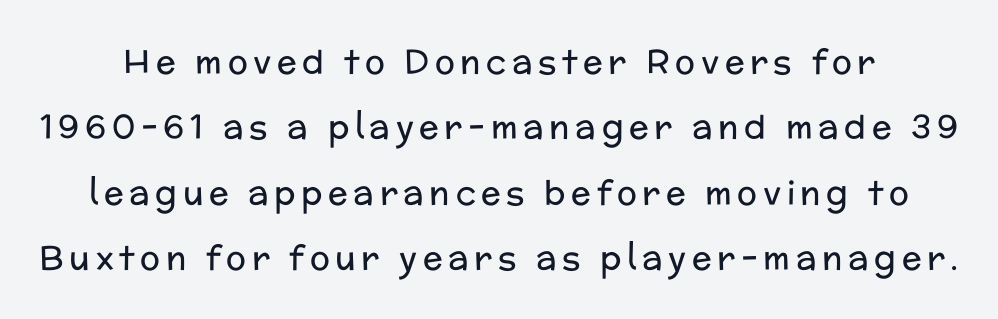
Q: Is the text bold? A: No.
Q: Is the text italic (slanted)? A: No, it is upright.
Q: Is the typeface a serif or a sans-serif typeface? A: Sans-serif.
Q: Is the text underlined? A: No.
Q: Is the spacing between lines tight, normal or loose? A: Loose.
Q: Width (condensed, normal, or wide)? A: Normal.
Q: Stroke contrast? A: Low.
Q: x-height? A: Medium.
Q: Monospaced? A: No.
